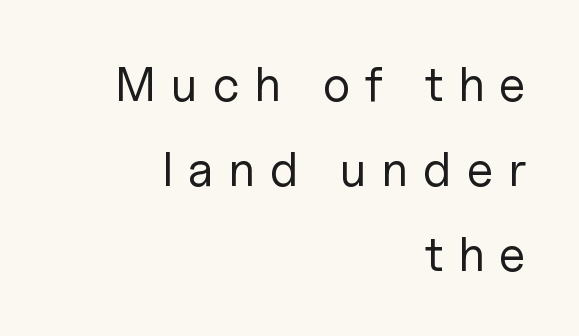
Q: Is the text bold? A: No.
Q: Is the text italic (slanted)? A: No, it is upright.
Q: Is the typeface a serif or a sans-serif typeface? A: Sans-serif.
Q: Is the text underlined? A: No.
Q: How is the paragraph aligned? A: Right-aligned.
Q: Is the spacing between letters normal or unusually wide? A: Unusually wide.
Q: Width (condensed, normal, or wide)? A: Normal.
Q: Stroke contrast? A: Low.
Q: x-height? A: Medium.
Q: Monospaced? A: No.
